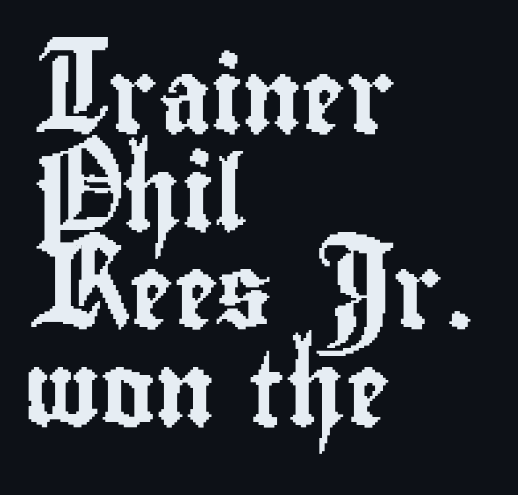
The image shows 74 px condensed sans-serif type, upright; set left-aligned, normal line spacing (1.32x), normal letter spacing, not underlined; low stroke contrast and a small x-height.
